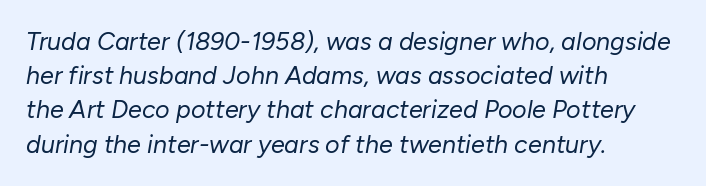
The image shows 25 px text type, italic (leaning right); set left-aligned, normal line spacing (1.37x), normal letter spacing, not underlined.
